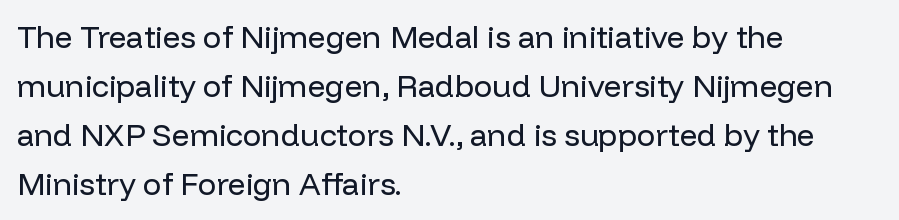
{"serif": "no", "italic": "no", "bold": "no", "weight": "regular", "width": "normal", "stroke_contrast": "low", "x_height": "medium", "monospaced": "no", "underline": "no", "align": "left", "line_spacing": "normal", "line_spacing_ratio": 1.58, "letter_spacing": "normal", "letter_spacing_em": 0.0, "glyph_px": 31}
